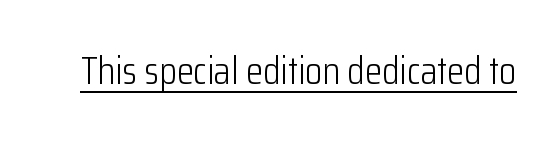
The typeface chosen for these lines omits serifs. Somebody hit Ctrl+U on this one — the words are underlined. The strokes are not fattened; the text isn't bold. Ascenders rise straight up at ninety degrees.
